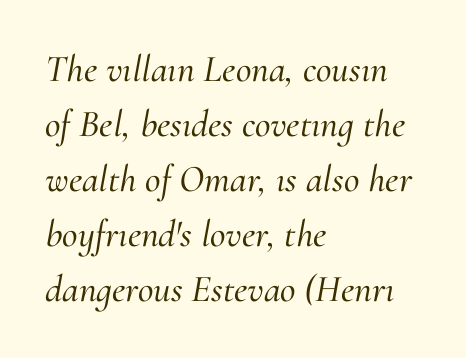
Rows of type keep a routine distance in the vertical direction. Compared with typical body copy, the letter spacing here is the same. When letters slant like this, we call the style italic. Bare-footed words on every line. Do the characters align in a grid? No, the font is proportional. Is the block centered? No — it sits flush against the left margin.
